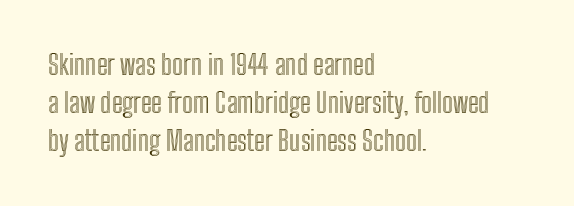
Q: Is the text italic (slanted)? A: No, it is upright.
Q: Is the text underlined? A: No.
Q: How is the paragraph aligned? A: Left-aligned.
Q: Is the spacing between letters normal or unusually wide? A: Normal.
Q: Is the spacing between lines tight, normal or loose? A: Normal.
